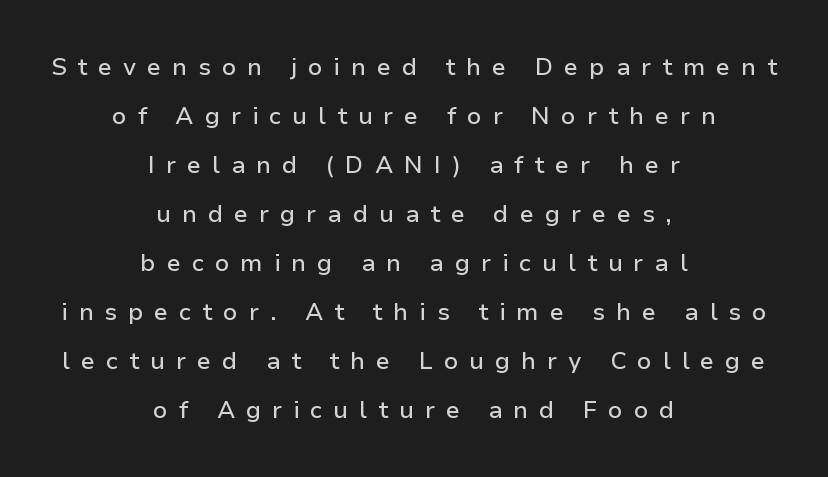
Reading down the block, each line starts at a different indent, mirrored at its end. Unmarked baselines from the first word to the last. Quick note: interline space is abundant. Italic? Not at all — the glyphs are vertical. The tracking jumps out immediately: characters are airy and widely separated.
